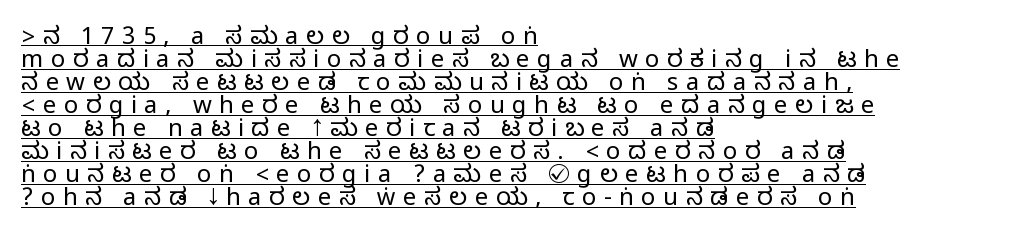
The image shows 24 px text type, upright; set left-aligned, tight line spacing (0.96x), unusually wide letter spacing (+0.31 em), underlined.
